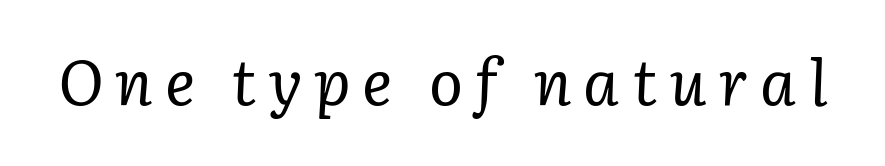
The image shows 63 px regular-weight serif type, italic (leaning right); set not underlined; low stroke contrast and a medium x-height.
